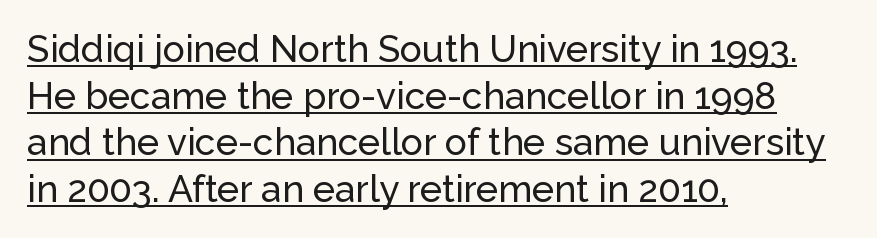
{"serif": "no", "italic": "no", "width": "normal", "stroke_contrast": "low", "x_height": "medium", "monospaced": "no", "underline": "yes", "align": "left", "line_spacing": "normal", "line_spacing_ratio": 1.26, "letter_spacing": "normal", "letter_spacing_em": 0.0, "glyph_px": 37}
